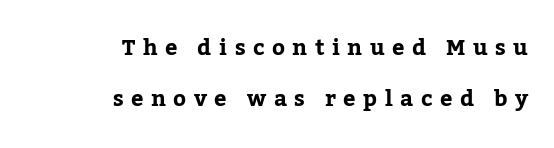
Q: Is the text italic (slanted)? A: No, it is upright.
Q: Is the text underlined? A: No.
Q: How is the paragraph aligned? A: Right-aligned.
Q: Is the spacing between letters normal or unusually wide? A: Unusually wide.
Q: Is the spacing between lines tight, normal or loose? A: Loose.
